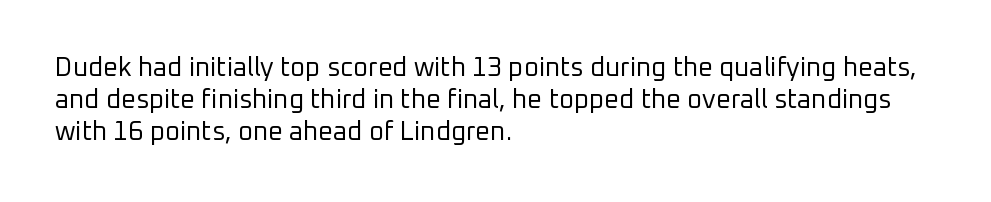
{"italic": "no", "bold": "no", "underline": "no", "align": "left", "line_spacing_ratio": 1.24, "letter_spacing": "normal", "letter_spacing_em": 0.0, "glyph_px": 26}
